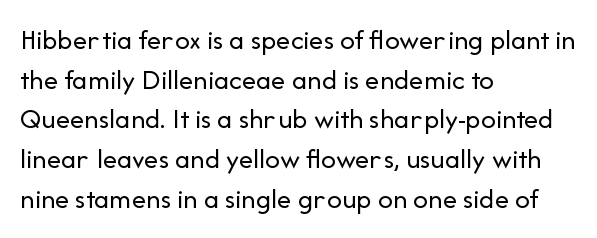
{"serif": "no", "italic": "no", "bold": "no", "weight": "regular", "width": "normal", "stroke_contrast": "low", "x_height": "medium", "monospaced": "no", "underline": "no", "align": "left", "line_spacing": "normal", "line_spacing_ratio": 1.37, "letter_spacing": "normal", "letter_spacing_em": 0.0, "glyph_px": 29}
